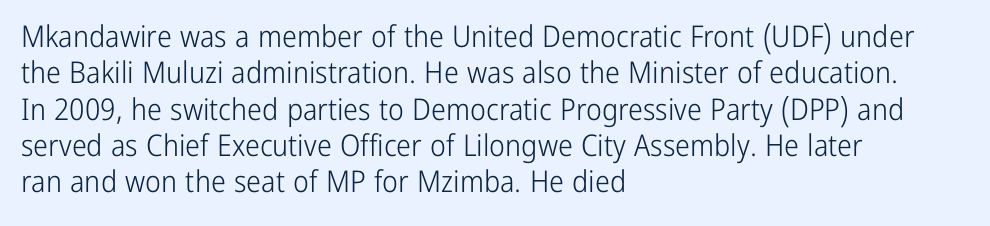
{"serif": "no", "italic": "no", "bold": "no", "weight": "light", "width": "condensed", "stroke_contrast": "low", "x_height": "medium", "monospaced": "no", "underline": "no", "align": "left", "line_spacing_ratio": 1.21, "letter_spacing": "normal", "letter_spacing_em": 0.0, "glyph_px": 30}
